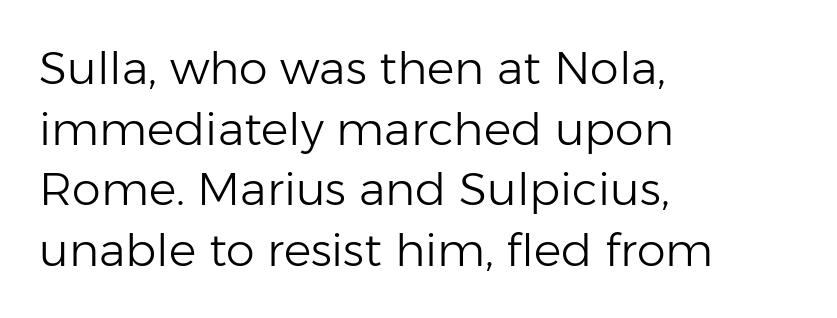
Q: Is the text bold? A: No.
Q: Is the text italic (slanted)? A: No, it is upright.
Q: Is the typeface a serif or a sans-serif typeface? A: Sans-serif.
Q: Is the text underlined? A: No.
Q: How is the paragraph aligned? A: Left-aligned.
Q: Is the spacing between letters normal or unusually wide? A: Normal.
Q: Is the spacing between lines tight, normal or loose? A: Normal.
Q: Width (condensed, normal, or wide)? A: Normal.
Q: Stroke contrast? A: Low.
Q: x-height? A: Medium.
Q: Monospaced? A: No.
